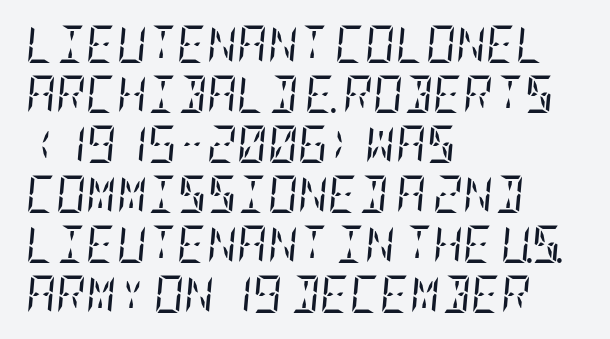
Rule under the text: the space is simply empty. This sample uses a serif face. Compared with a centered layout, this one pins lines to the left instead. Notice how the stems are inclined rather than vertical — that's the hallmark of italics. Nothing heavy about these letters — not bold at all. You could call the tracking neutral — neither tight nor loose.
